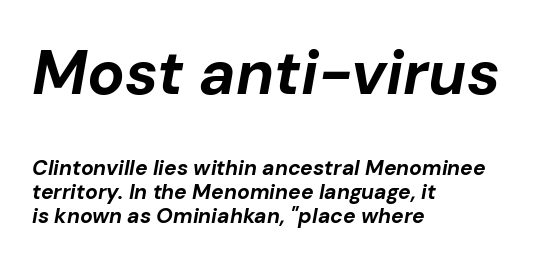
The passage shown begins with its larger block and ends with its smaller one. All the whitespace from short lines collects on the right. This rendering features lettering with no underline. You'd pick this weight for a headline — it's a proper bold. The face used here is rendered with its standard letterfit. Is the type slanted? Yes — the strokes lean at a clear angle.
